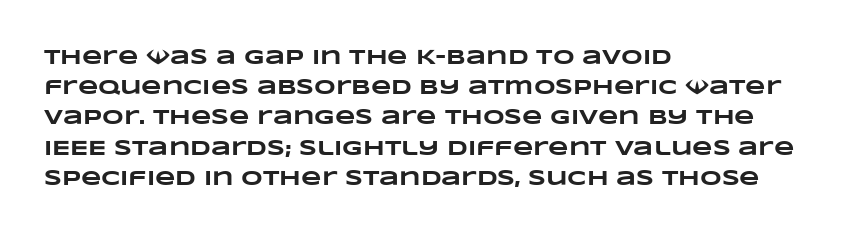
Q: Is the text bold? A: Yes.
Q: Is the text underlined? A: No.
Q: How is the paragraph aligned? A: Left-aligned.
Q: Is the spacing between letters normal or unusually wide? A: Normal.
Q: Is the spacing between lines tight, normal or loose? A: Normal.
